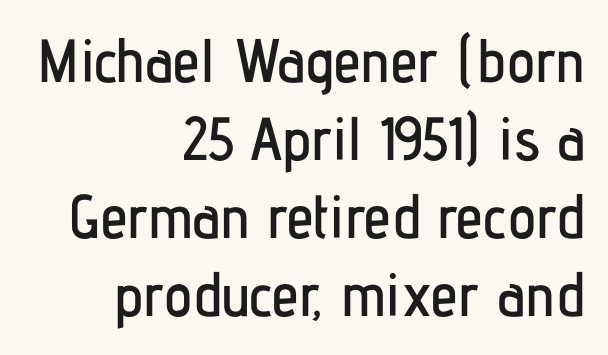
{"serif": "no", "italic": "no", "width": "condensed", "stroke_contrast": "low", "x_height": "medium", "monospaced": "no", "underline": "no", "align": "right", "line_spacing": "normal", "line_spacing_ratio": 1.28, "letter_spacing": "normal", "letter_spacing_em": 0.0, "glyph_px": 61}
